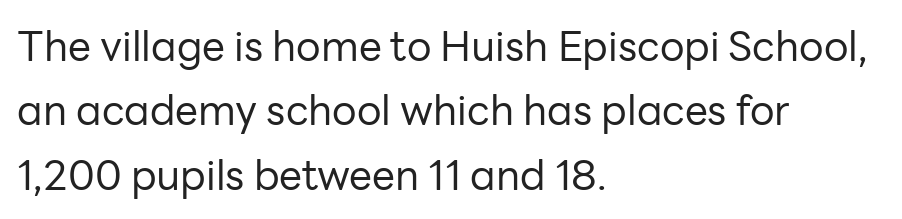
The image shows 41 px regular-weight sans-serif type, upright; set left-aligned, normal line spacing (1.57x), normal letter spacing, not underlined; low stroke contrast and a medium x-height.
